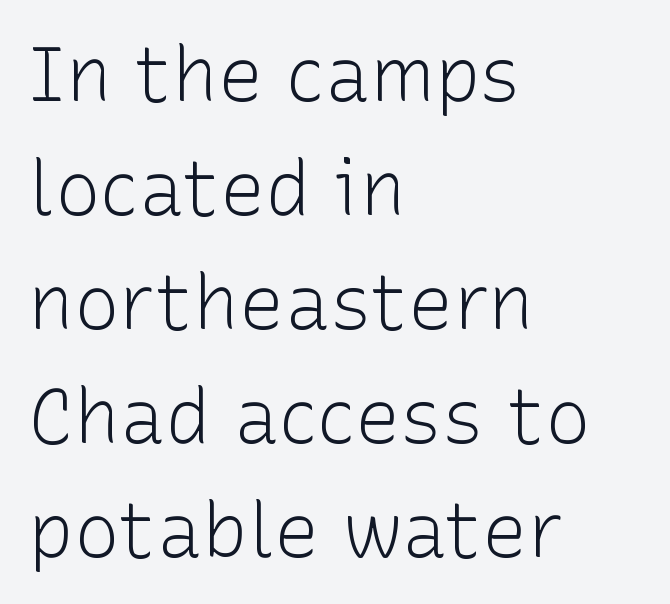
The image shows 76 px light sans-serif type, upright; set left-aligned, normal line spacing (1.5x), normal letter spacing, not underlined; low stroke contrast and a medium x-height.
